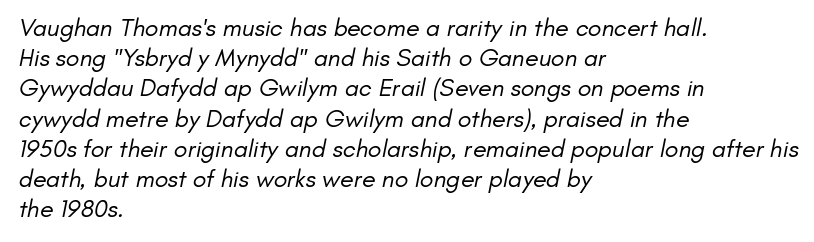
Q: Is the text bold? A: No.
Q: Is the text underlined? A: No.
Q: How is the paragraph aligned? A: Left-aligned.
Q: Is the spacing between letters normal or unusually wide? A: Normal.
